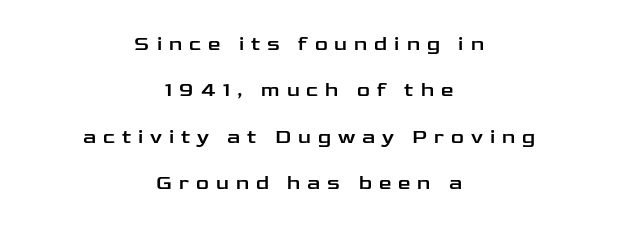
The image shows 20 px text type, upright; set centered, loose line spacing (2.32x), unusually wide letter spacing (+0.35 em), not underlined.
